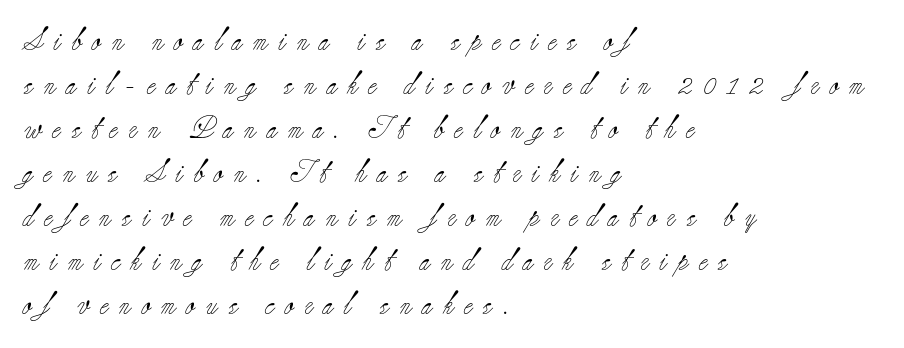
{"bold": "no", "underline": "no", "align": "left", "line_spacing": "loose", "line_spacing_ratio": 1.91, "letter_spacing": "wide", "letter_spacing_em": 0.47, "glyph_px": 23}
